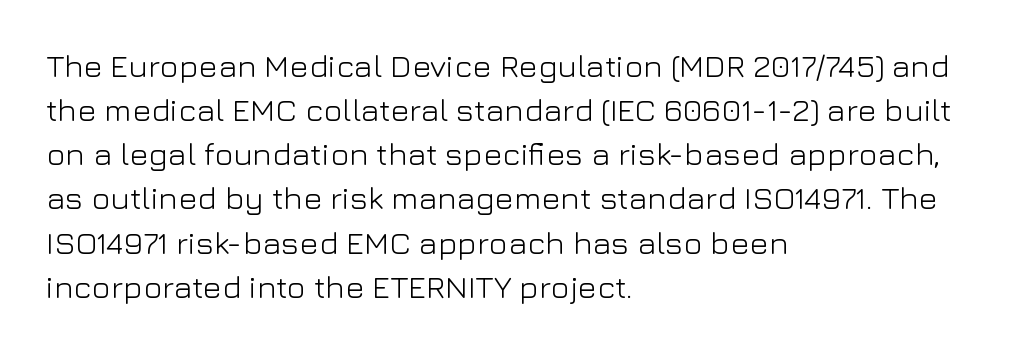
{"serif": "no", "italic": "no", "bold": "no", "weight": "light", "width": "normal", "stroke_contrast": "low", "x_height": "medium", "monospaced": "no", "underline": "no", "align": "left", "line_spacing": "normal", "line_spacing_ratio": 1.38, "letter_spacing": "normal", "letter_spacing_em": 0.0, "glyph_px": 32}
